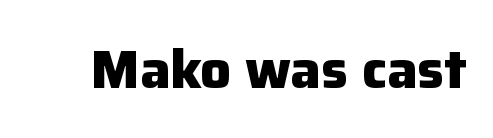
Q: Is the text bold? A: Yes.
Q: Is the text italic (slanted)? A: No, it is upright.
Q: Is the typeface a serif or a sans-serif typeface? A: Sans-serif.
Q: Is the text underlined? A: No.
Q: Is the spacing between letters normal or unusually wide? A: Normal.
Q: Width (condensed, normal, or wide)? A: Normal.
Q: Stroke contrast? A: Low.
Q: x-height? A: Medium.
Q: Monospaced? A: No.
